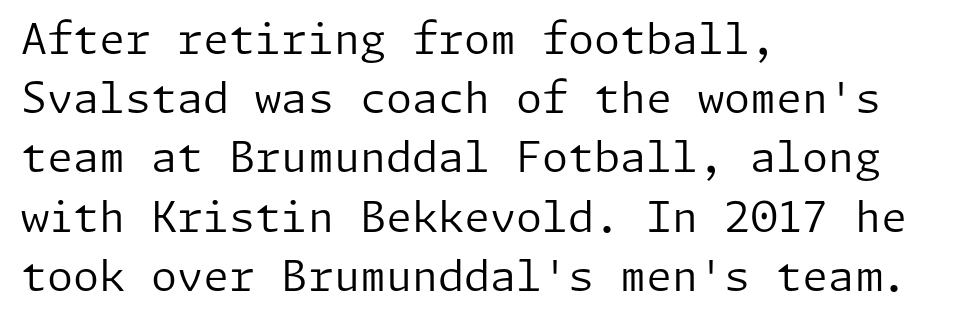
Q: Is the text bold? A: No.
Q: Is the text italic (slanted)? A: No, it is upright.
Q: Is the typeface a serif or a sans-serif typeface? A: Sans-serif.
Q: Is the text underlined? A: No.
Q: How is the paragraph aligned? A: Left-aligned.
Q: Is the spacing between letters normal or unusually wide? A: Normal.
Q: Is the spacing between lines tight, normal or loose? A: Normal.
Q: Width (condensed, normal, or wide)? A: Normal.
Q: Stroke contrast? A: Low.
Q: x-height? A: Medium.
